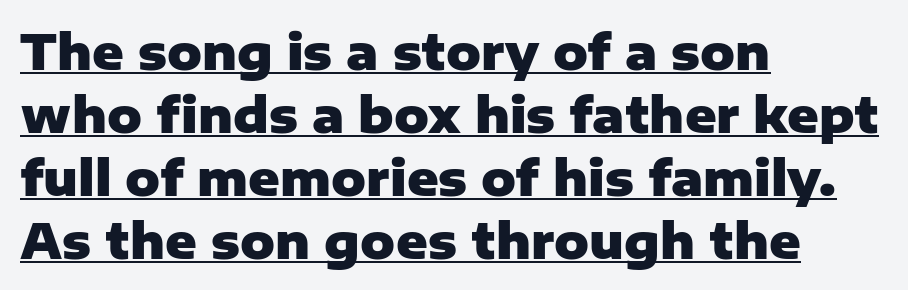
The image shows 48 px heavy sans-serif type, upright; set left-aligned, normal line spacing (1.31x), normal letter spacing, underlined; low stroke contrast and a medium x-height.
